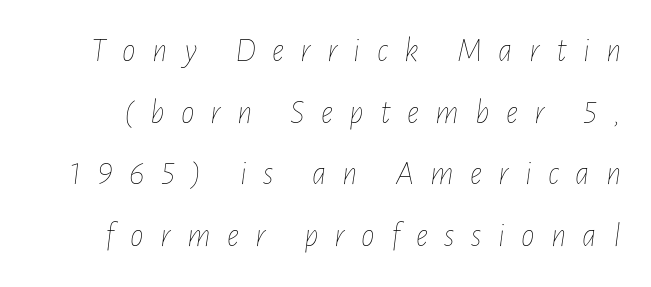
{"italic": "yes", "lean": "right", "slant_degrees": 7, "bold": "no", "weight": "thin", "width": "condensed", "stroke_contrast": "low", "x_height": "medium", "monospaced": "no", "underline": "no", "line_spacing_ratio": 1.81, "letter_spacing": "wide", "letter_spacing_em": 0.48, "glyph_px": 34}
